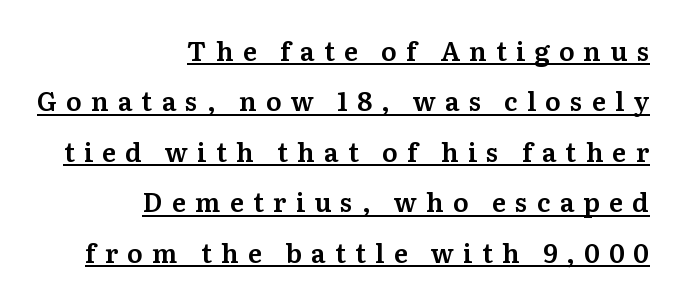
{"italic": "no", "underline": "yes", "align": "right", "line_spacing": "loose", "line_spacing_ratio": 1.94, "letter_spacing": "wide", "letter_spacing_em": 0.35, "glyph_px": 26}
